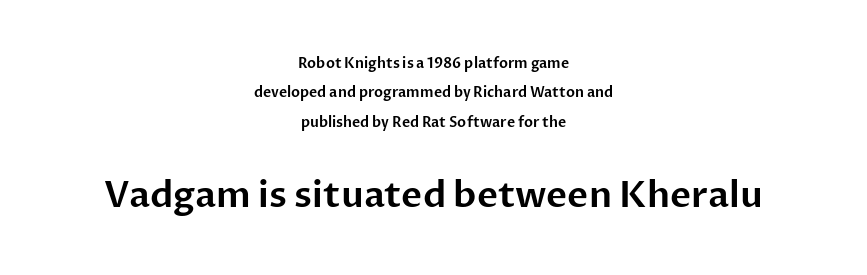
{"serif": "no", "italic": "no", "width": "normal", "stroke_contrast": "low", "x_height": "medium", "monospaced": "no", "underline": "no", "align": "center", "line_spacing": "loose", "line_spacing_ratio": 2.1, "letter_spacing": "normal", "letter_spacing_em": 0.0, "larger_block": "second", "size_ratio": 2.57, "glyph_px": 36}
